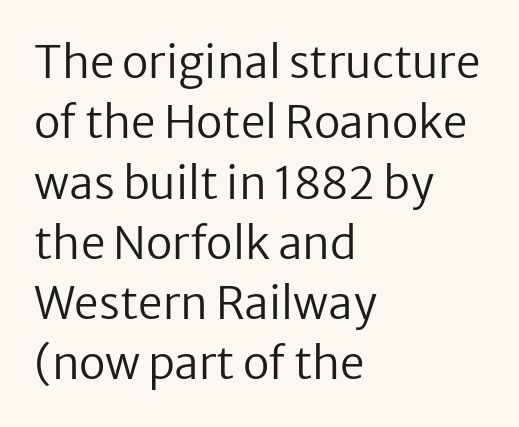
The foot of each line stays bare and open. Stem width sits at or under what a default text font uses. How would I describe the line gaps? Plain and ordinary. This sample uses a sans-serif face.
